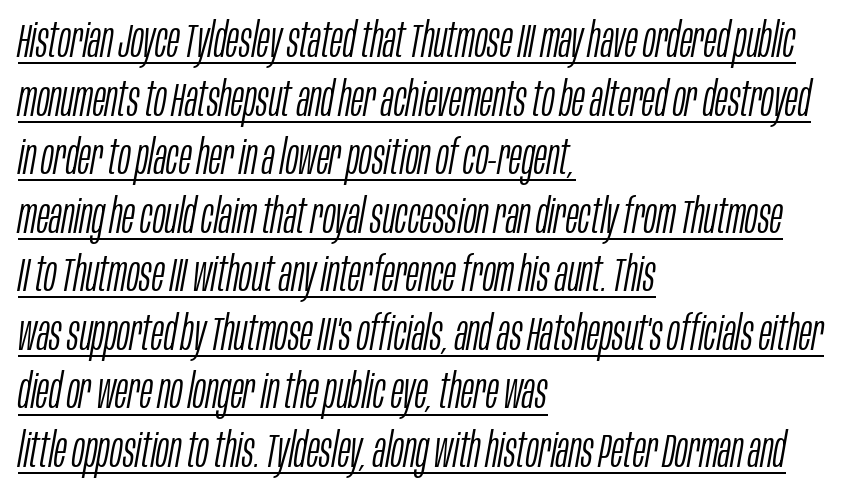
Tall strokes in this sample are angled rather than plumb. Glyph-to-glyph distance matches everyday printed text. The letterforms sit at book weight or below. Teacher's note: observe the even left margin — that is flush-left alignment. Think of a printed novel: that variable character pitch is what you see here.
